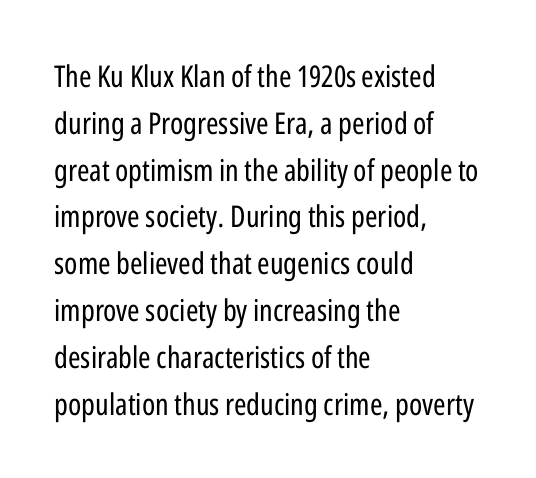
{"serif": "no", "italic": "no", "bold": "no", "weight": "regular", "width": "condensed", "stroke_contrast": "low", "x_height": "medium", "monospaced": "no", "underline": "no", "align": "left", "line_spacing": "normal", "line_spacing_ratio": 1.56, "letter_spacing": "normal", "letter_spacing_em": 0.0, "glyph_px": 30}
